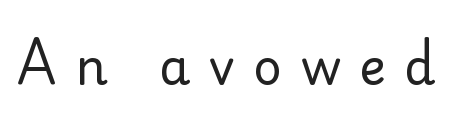
The image shows 50 px regular-weight sans-serif type, upright; set unusually wide letter spacing (+0.37 em), not underlined; low stroke contrast and a small x-height.
